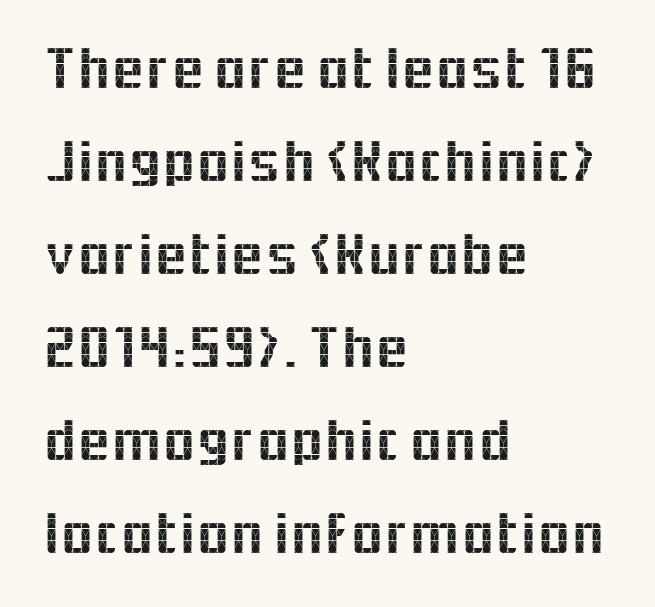
Q: Is the text italic (slanted)? A: No, it is upright.
Q: Is the typeface a serif or a sans-serif typeface? A: Sans-serif.
Q: Is the text underlined? A: No.
Q: How is the paragraph aligned? A: Left-aligned.
Q: Is the spacing between letters normal or unusually wide? A: Normal.
Q: Is the spacing between lines tight, normal or loose? A: Normal.
Q: Width (condensed, normal, or wide)? A: Normal.
Q: x-height? A: Medium.
Q: Monospaced? A: No.
